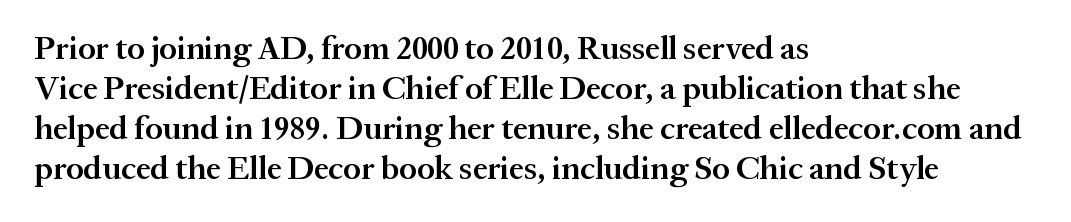
The image shows 33 px semibold serif type, upright; set left-aligned, line spacing 1.21x, normal letter spacing, not underlined; medium stroke contrast and a medium x-height.
